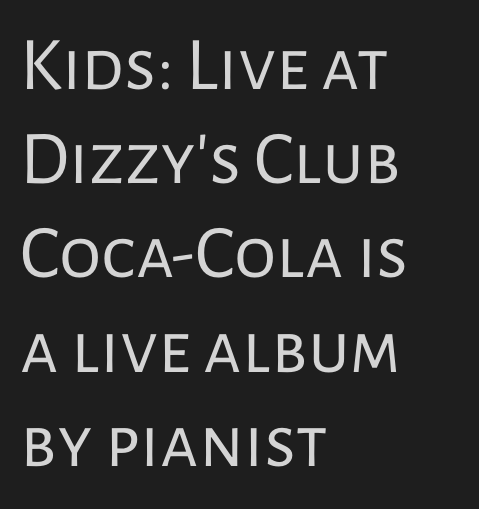
The image shows 76 px regular-weight sans-serif type, upright; set left-aligned, line spacing 1.24x, normal letter spacing, not underlined; low stroke contrast and a medium x-height.
